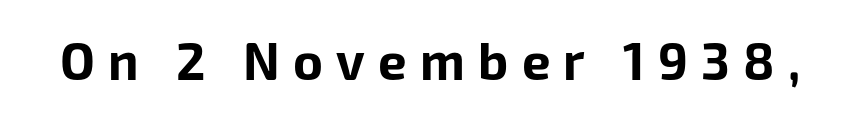
{"serif": "no", "italic": "no", "bold": "yes", "weight": "bold", "width": "normal", "stroke_contrast": "low", "x_height": "medium", "monospaced": "no", "underline": "no", "letter_spacing": "wide", "letter_spacing_em": 0.26, "glyph_px": 51}
